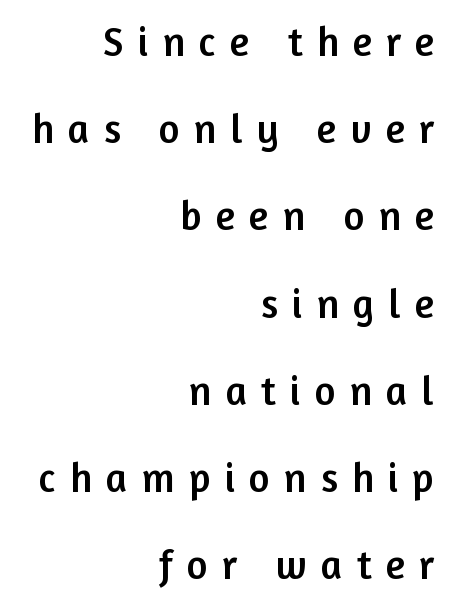
{"serif": "no", "italic": "no", "width": "normal", "stroke_contrast": "low", "x_height": "medium", "monospaced": "no", "underline": "no", "align": "right", "line_spacing": "loose", "line_spacing_ratio": 2.18, "letter_spacing": "wide", "letter_spacing_em": 0.36, "glyph_px": 40}
